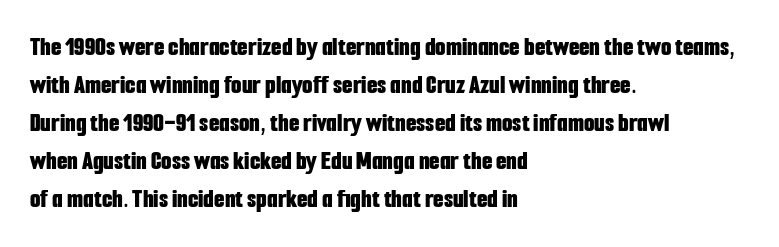
Nothing unusual about the tracking: characters are spaced as the font intends. Glance below the letters and you will spot only blank space. Designer's note — italics off, roman on. Alignment: flush left.
